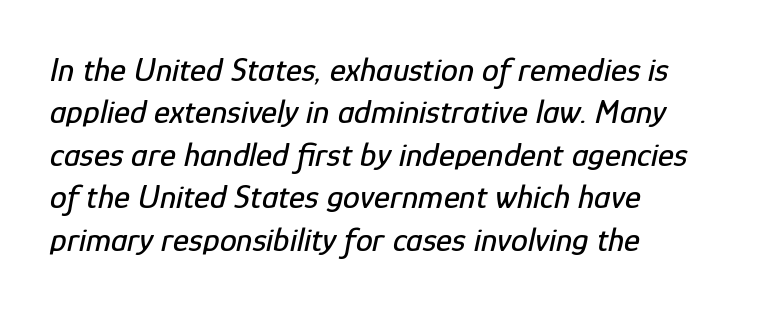
Q: Is the text italic (slanted)? A: Yes, it leans right by about 12 degrees.
Q: Is the text underlined? A: No.
Q: How is the paragraph aligned? A: Left-aligned.
Q: Is the spacing between letters normal or unusually wide? A: Normal.
Q: Is the spacing between lines tight, normal or loose? A: Normal.
Q: Width (condensed, normal, or wide)? A: Condensed.
Q: Stroke contrast? A: Low.
Q: x-height? A: Medium.
Q: Monospaced? A: No.
